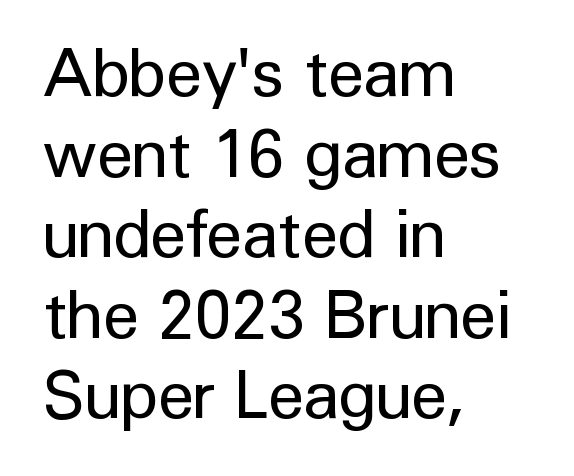
{"serif": "no", "italic": "no", "bold": "no", "weight": "regular", "width": "normal", "stroke_contrast": "low", "x_height": "medium", "monospaced": "no", "underline": "no", "align": "left", "line_spacing_ratio": 1.22, "letter_spacing": "normal", "letter_spacing_em": 0.0, "glyph_px": 66}
